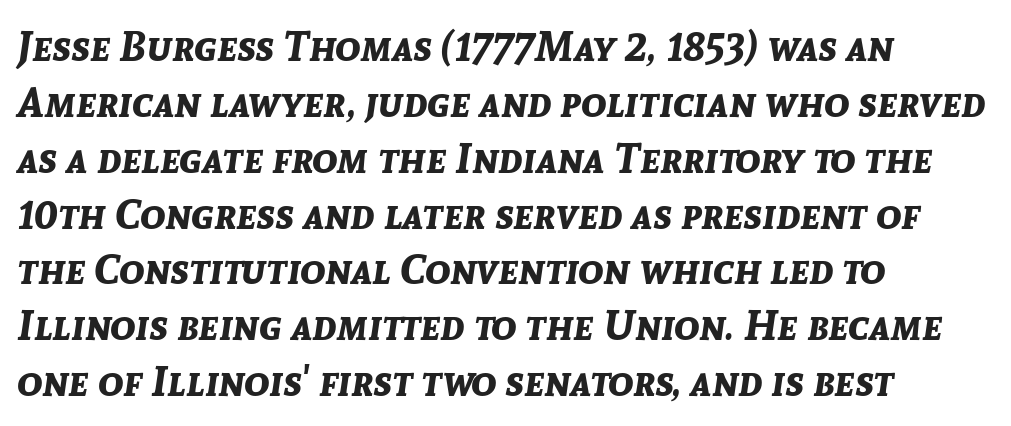
Q: Is the text bold? A: Yes.
Q: Is the text italic (slanted)? A: Yes, it leans right by about 8 degrees.
Q: Is the text underlined? A: No.
Q: How is the paragraph aligned? A: Left-aligned.
Q: Is the spacing between letters normal or unusually wide? A: Normal.
Q: Is the spacing between lines tight, normal or loose? A: Normal.
Q: Width (condensed, normal, or wide)? A: Normal.
Q: Stroke contrast? A: Low.
Q: x-height? A: Medium.
Q: Monospaced? A: No.
